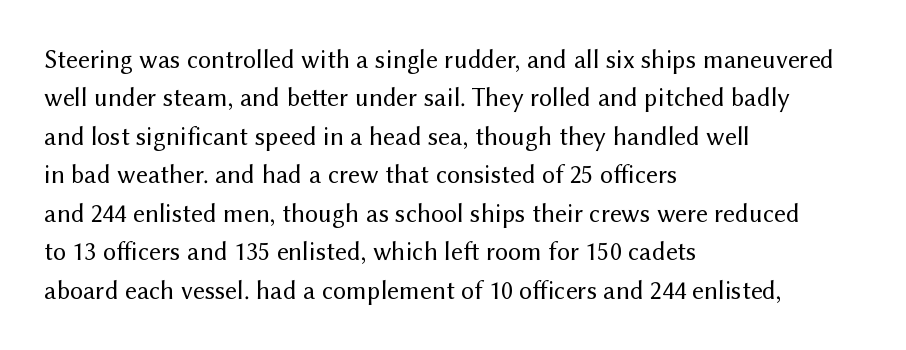
The image shows 26 px text type, upright; set left-aligned, normal line spacing (1.48x), normal letter spacing, not underlined.
